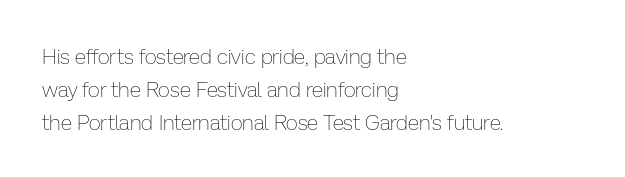
{"italic": "no", "bold": "no", "underline": "no", "align": "left", "line_spacing": "normal", "line_spacing_ratio": 1.56, "letter_spacing": "normal", "letter_spacing_em": 0.0, "glyph_px": 21}
